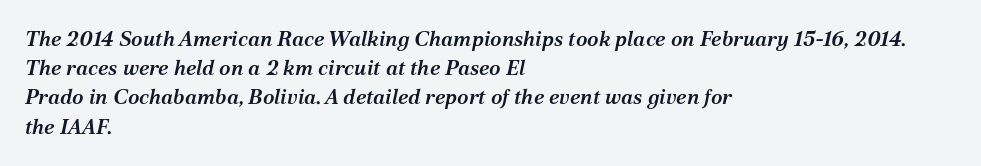
{"italic": "yes", "lean": "right", "slant_degrees": 12, "bold": "semi", "underline": "no", "align": "left", "line_spacing": "normal", "line_spacing_ratio": 1.39, "letter_spacing": "normal", "letter_spacing_em": 0.0, "glyph_px": 21}
